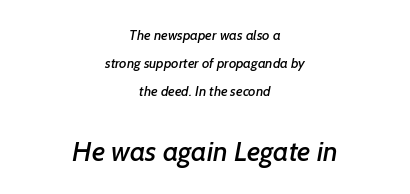
The rendering positions every line midway between the sides. Bare-footed words on every line. You get the small type first, then a jump to larger type. Standard letterfit; no display-style spreading of the glyphs. Quick note: interline space is abundant. The rendering uses natural spacing where letterforms have individual widths.
